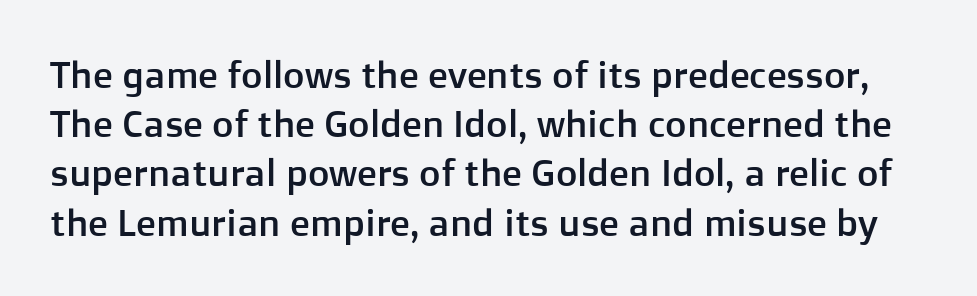
These lines are rendered in a variable-pitch font. What stands out about the letter spacing? Nothing — it is the standard amount. The space directly below the letters is spotless. The characters display no serif detailing; their extremities are plain.
